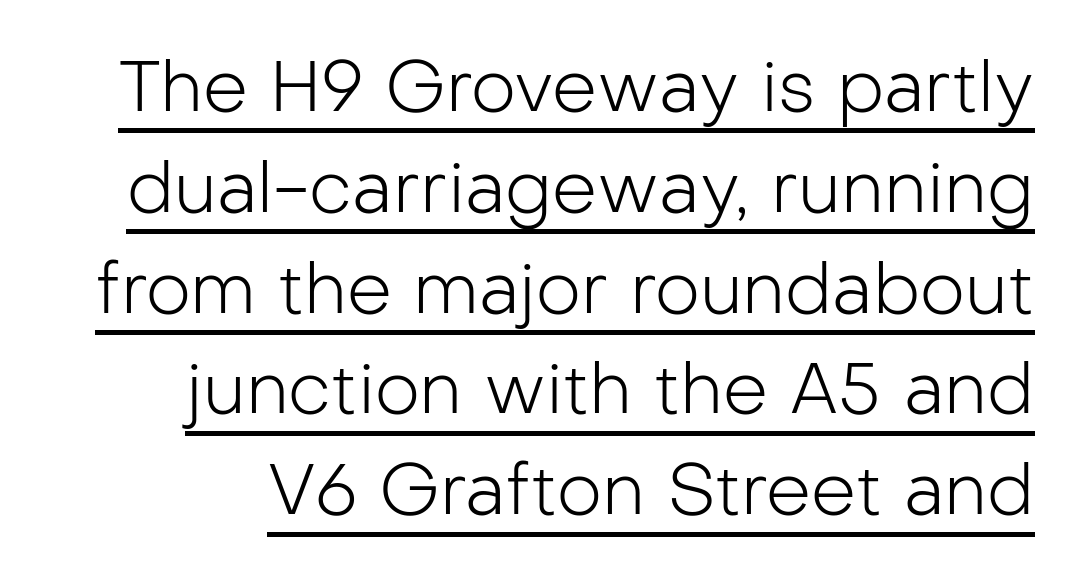
The image shows 71 px light sans-serif type, upright; set normal line spacing (1.42x), normal letter spacing, underlined; low stroke contrast and a medium x-height.
